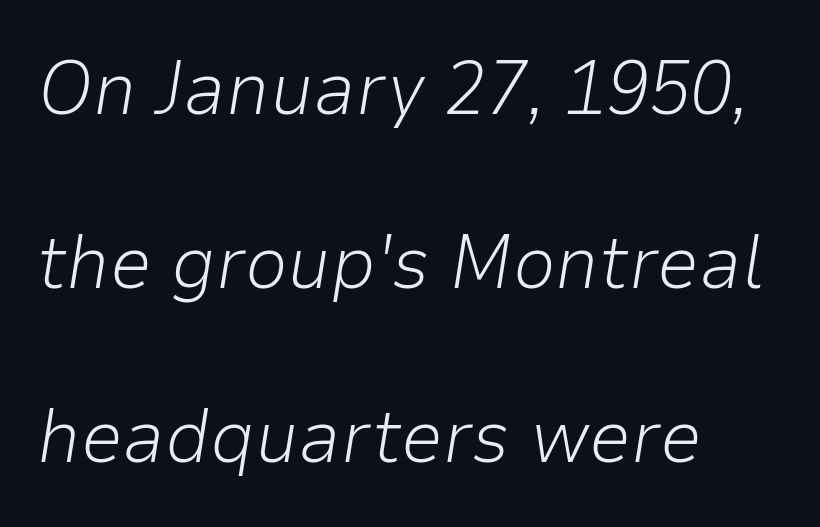
{"italic": "yes", "lean": "right", "slant_degrees": 9, "bold": "no", "weight": "light", "width": "normal", "stroke_contrast": "low", "x_height": "medium", "monospaced": "no", "underline": "no", "align": "left", "line_spacing": "loose", "line_spacing_ratio": 2.29, "letter_spacing": "normal", "letter_spacing_em": 0.0, "glyph_px": 76}
